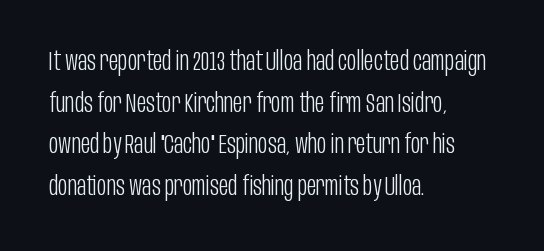
Q: Is the text bold? A: No.
Q: Is the text italic (slanted)? A: No, it is upright.
Q: Is the text underlined? A: No.
Q: How is the paragraph aligned? A: Left-aligned.
Q: Is the spacing between letters normal or unusually wide? A: Normal.
Q: Is the spacing between lines tight, normal or loose? A: Normal.
